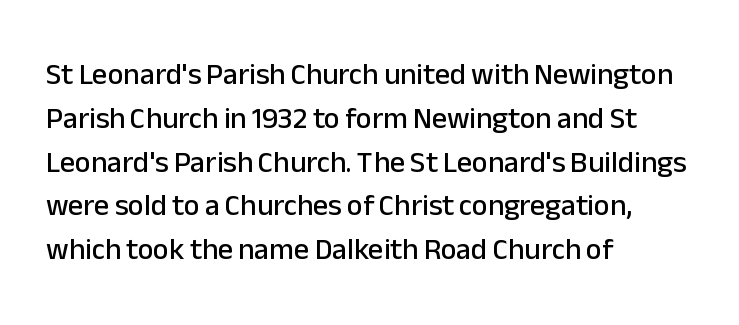
The image shows 30 px sans-serif type, upright; set left-aligned, normal line spacing (1.46x), normal letter spacing, not underlined; low stroke contrast and a medium x-height.
